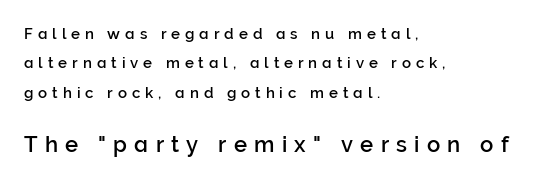
Does the copy run flush right? No — it runs flush left. In terms of posture, this sample is upright. A typesetter would call this heavily tracked-out type. Underline: absent. Successive baselines arrive slowly, with a big drop between each. Between these two stacked blocks, the lower one wins on size.
